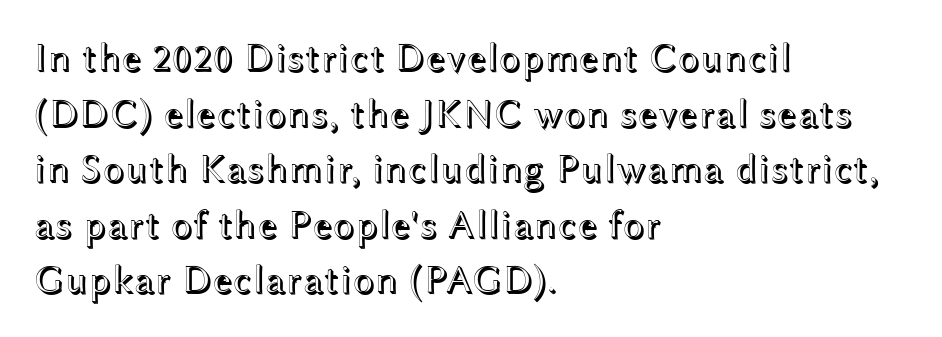
The image shows 40 px wide type, upright; set left-aligned, normal line spacing (1.39x), normal letter spacing, not underlined; a medium x-height.
